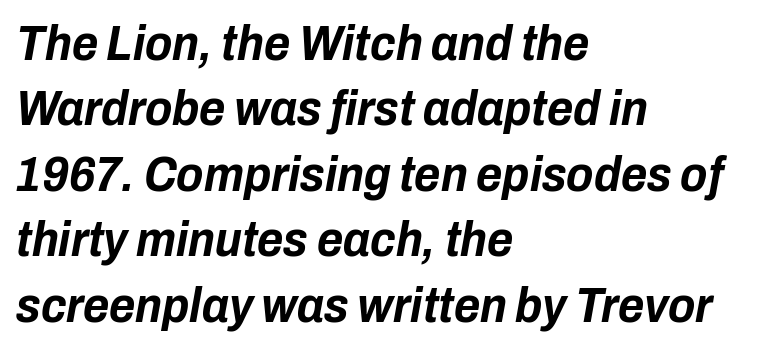
Each word holds together tightly as a unit, with standard inter-letter gaps. Line starts are locked; line ends wander. These lines sit exactly where default settings would place them. On the weight axis this lands at bold, roughly 700. Unmarked baselines from the first word to the last.
